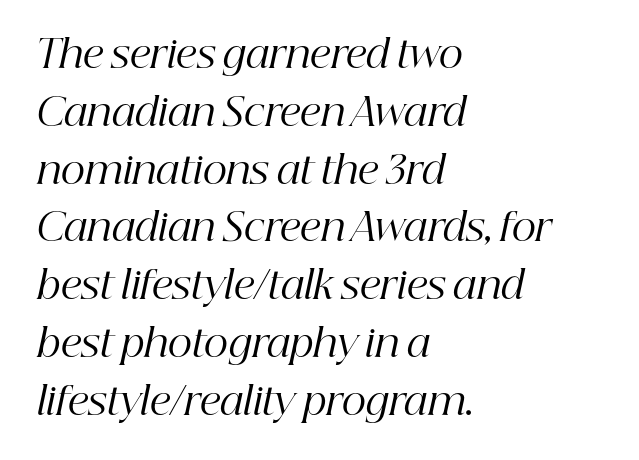
Q: Is the text bold? A: No.
Q: Is the text italic (slanted)? A: Yes, it leans right by about 12 degrees.
Q: Is the typeface a serif or a sans-serif typeface? A: Serif.
Q: Is the text underlined? A: No.
Q: How is the paragraph aligned? A: Left-aligned.
Q: Is the spacing between letters normal or unusually wide? A: Normal.
Q: Is the spacing between lines tight, normal or loose? A: Normal.
Q: Width (condensed, normal, or wide)? A: Normal.
Q: Stroke contrast? A: High.
Q: x-height? A: Medium.
Q: Monospaced? A: No.
